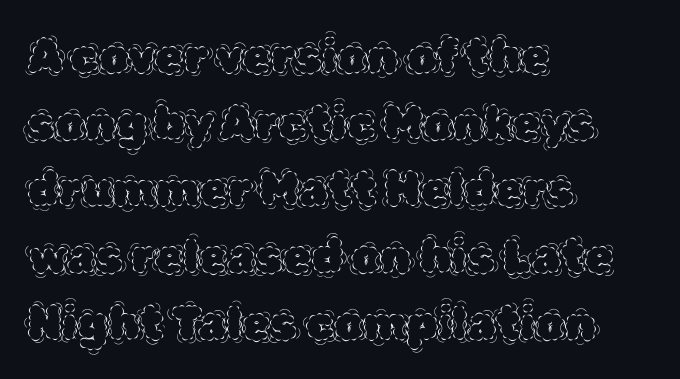
The image shows 46 px thin type, upright; set left-aligned, normal line spacing (1.45x), normal letter spacing, not underlined; a large x-height.
